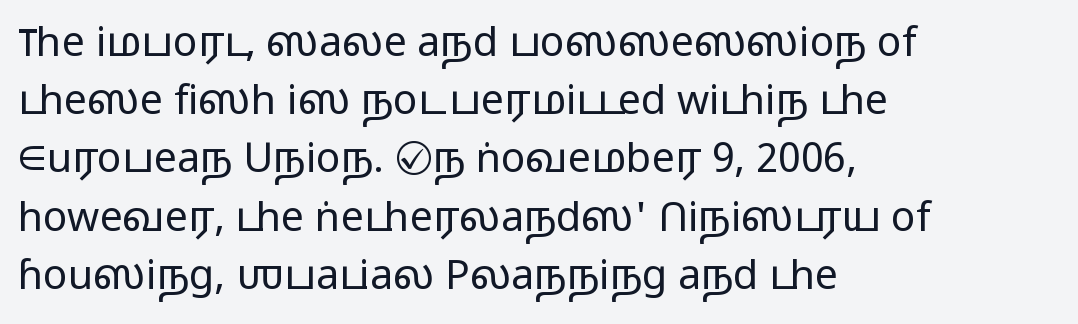
Q: Is the text bold? A: No.
Q: Is the text italic (slanted)? A: No, it is upright.
Q: Is the typeface a serif or a sans-serif typeface? A: Sans-serif.
Q: Is the text underlined? A: No.
Q: How is the paragraph aligned? A: Left-aligned.
Q: Is the spacing between letters normal or unusually wide? A: Normal.
Q: Is the spacing between lines tight, normal or loose? A: Normal.
Q: Width (condensed, normal, or wide)? A: Wide.
Q: Stroke contrast? A: Low.
Q: x-height? A: Medium.
Q: Monospaced? A: No.
